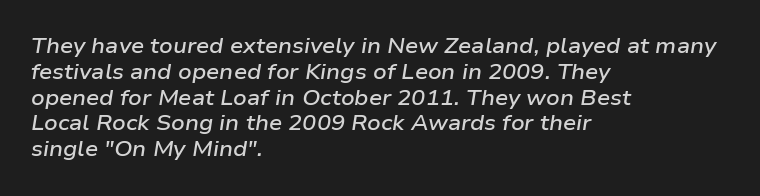
Q: Is the text bold? A: Semi-bold.
Q: Is the text italic (slanted)? A: Yes, it leans right by about 9 degrees.
Q: Is the text underlined? A: No.
Q: How is the paragraph aligned? A: Left-aligned.
Q: Is the spacing between letters normal or unusually wide? A: Normal.
